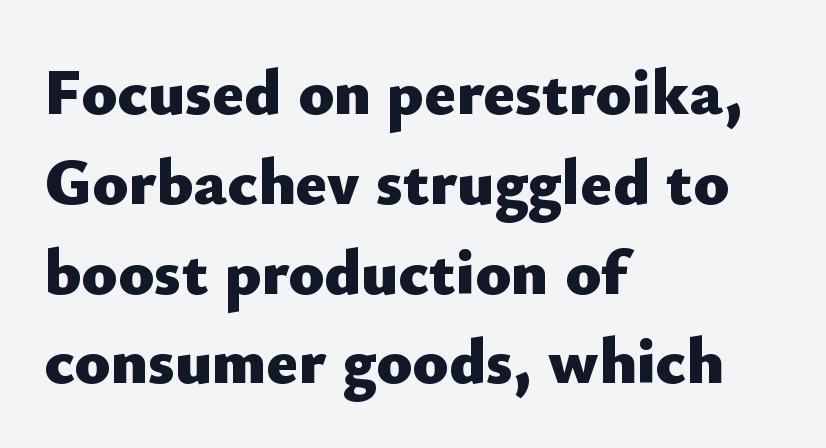
The image shows 66 px heavy sans-serif type, upright; set left-aligned, normal line spacing (1.36x), normal letter spacing, not underlined; low stroke contrast and a small x-height.
